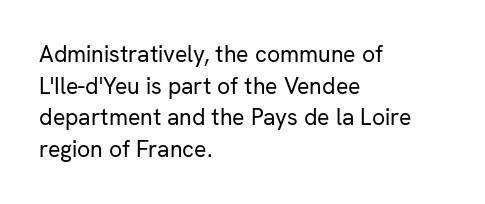
A roman cut, with each character standing at attention. Line spacing here is normal. The text block is weighted toward the left margin, trailing off unevenly rightward. Lines of text with bare space underneath. Nothing unusual about the tracking: characters are spaced as the font intends. A quiet, ordinary-to-light weight characterises the typeface.
